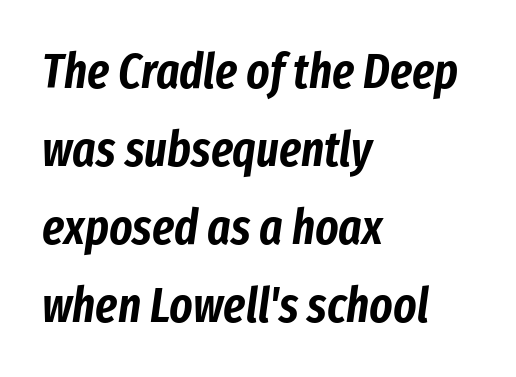
{"italic": "yes", "lean": "right", "slant_degrees": 8, "width": "condensed", "stroke_contrast": "low", "x_height": "medium", "monospaced": "no", "underline": "no", "align": "left", "line_spacing": "normal", "line_spacing_ratio": 1.59, "letter_spacing": "normal", "letter_spacing_em": 0.0, "glyph_px": 49}
